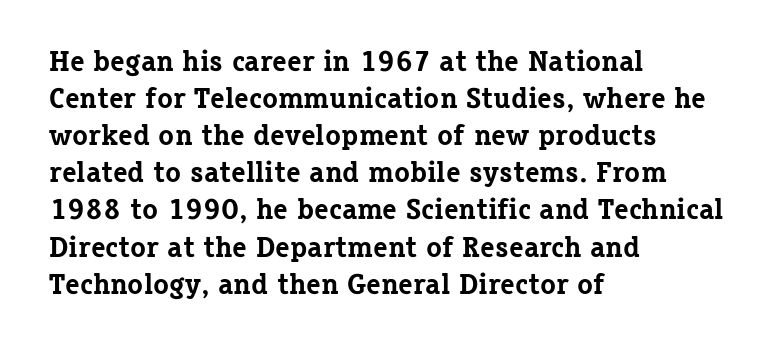
{"serif": "yes", "italic": "no", "bold": "yes", "weight": "bold", "width": "normal", "stroke_contrast": "low", "x_height": "medium", "monospaced": "no", "underline": "no", "align": "left", "line_spacing": "normal", "line_spacing_ratio": 1.28, "letter_spacing": "normal", "letter_spacing_em": 0.0, "glyph_px": 29}
